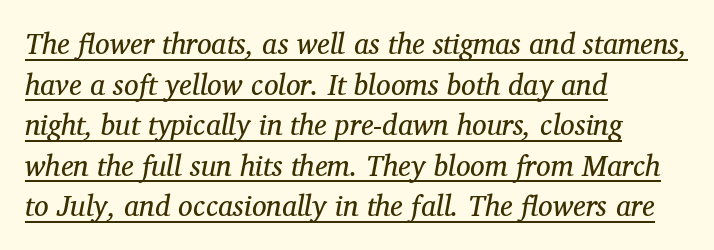
The image shows 29 px regular-weight serif type, italic (leaning right); set left-aligned, normal line spacing (1.4x), normal letter spacing, underlined; medium stroke contrast and a medium x-height.
